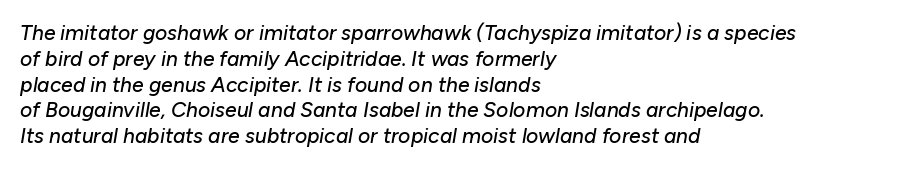
{"italic": "yes", "lean": "right", "slant_degrees": 10, "underline": "no", "align": "left", "line_spacing_ratio": 1.23, "letter_spacing": "normal", "letter_spacing_em": 0.0, "glyph_px": 21}
